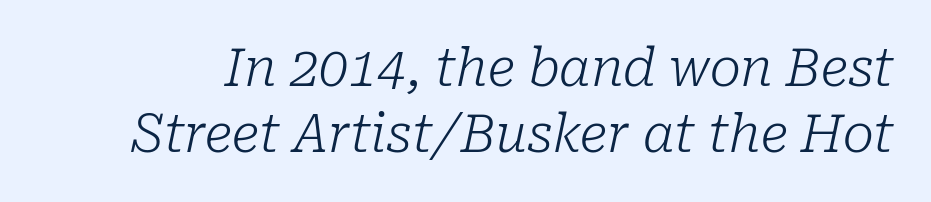
Q: Is the text bold? A: No.
Q: Is the text italic (slanted)? A: Yes, it leans right by about 10 degrees.
Q: Is the typeface a serif or a sans-serif typeface? A: Serif.
Q: Is the text underlined? A: No.
Q: Is the spacing between letters normal or unusually wide? A: Normal.
Q: Is the spacing between lines tight, normal or loose? A: Normal.
Q: Width (condensed, normal, or wide)? A: Normal.
Q: Stroke contrast? A: Low.
Q: x-height? A: Medium.
Q: Monospaced? A: No.
